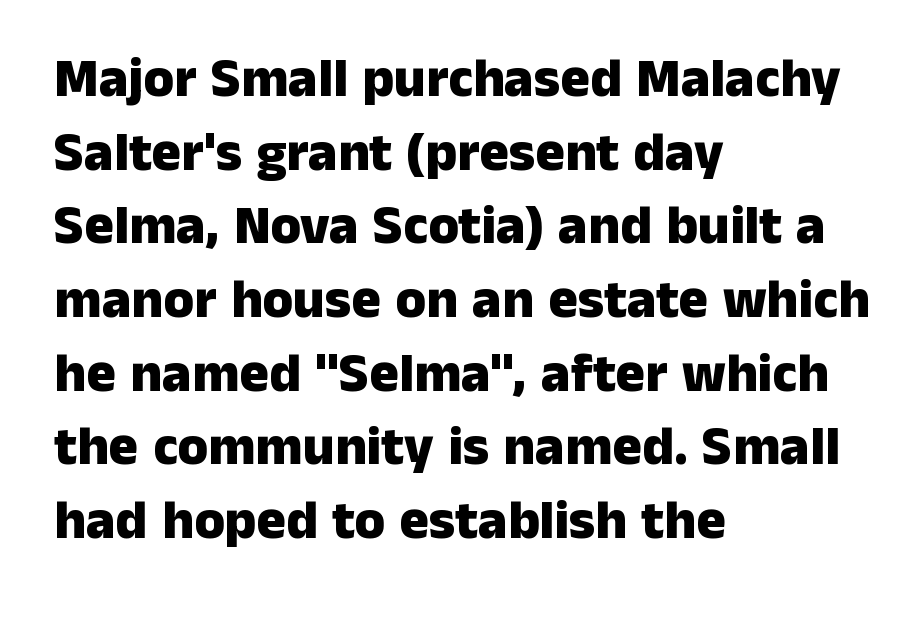
The image shows 55 px heavy sans-serif type, upright; set left-aligned, normal line spacing (1.34x), normal letter spacing, not underlined; low stroke contrast and a medium x-height.
